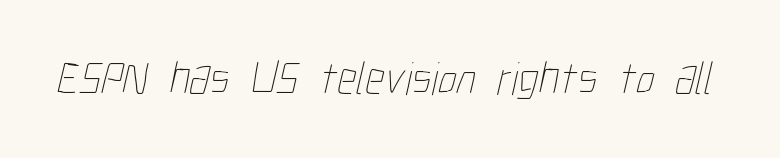
The image shows 47 px thin, condensed type; set normal letter spacing, not underlined; low stroke contrast and a medium x-height.
